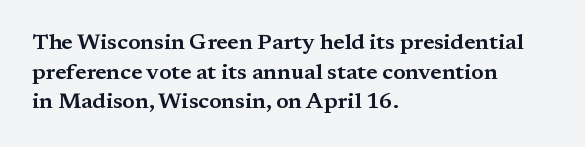
Q: Is the text italic (slanted)? A: No, it is upright.
Q: Is the text underlined? A: No.
Q: How is the paragraph aligned? A: Left-aligned.
Q: Is the spacing between letters normal or unusually wide? A: Normal.
Q: Is the spacing between lines tight, normal or loose? A: Normal.
